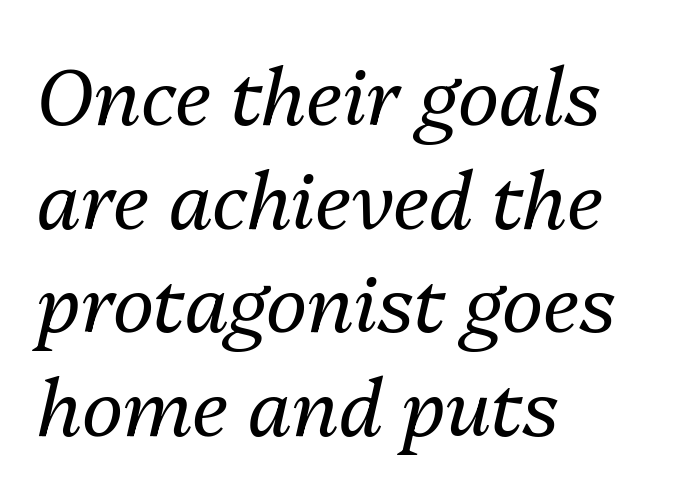
The image shows 78 px regular-weight type, italic (leaning right); set left-aligned, normal line spacing (1.33x), normal letter spacing, not underlined; medium stroke contrast and a medium x-height.
